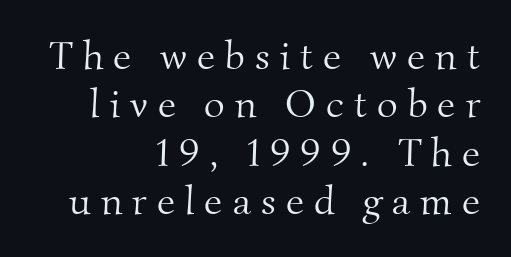
The image shows 40 px light serif type; set right-aligned, line spacing 1.21x, unusually wide letter spacing (+0.25 em), not underlined; medium stroke contrast and a small x-height.
